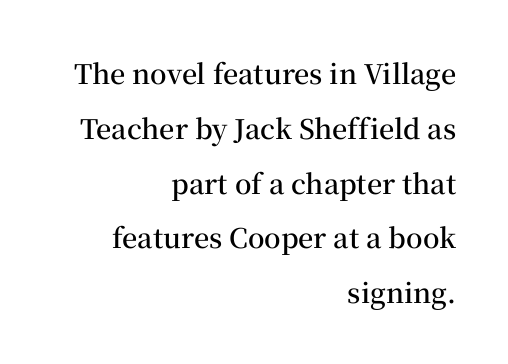
Do the letters lean? They stand straight. Default kerning and tracking; the words read as compact shapes. The line-height multiplier appears high, well above default. These words are printed semibold, heavier than regular yet not bold. Which margin do the lines hug? The right one — the left edge is uneven. Descender tails drop into unmarked territory.
